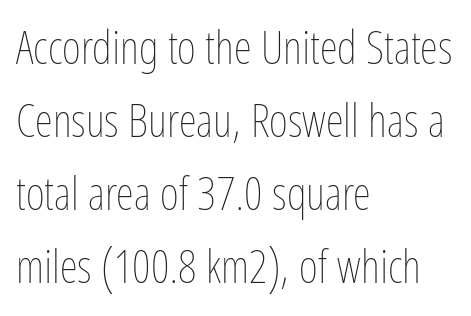
The image shows 46 px thin, condensed type, upright; set left-aligned, normal line spacing (1.59x), normal letter spacing, not underlined; low stroke contrast and a medium x-height.
